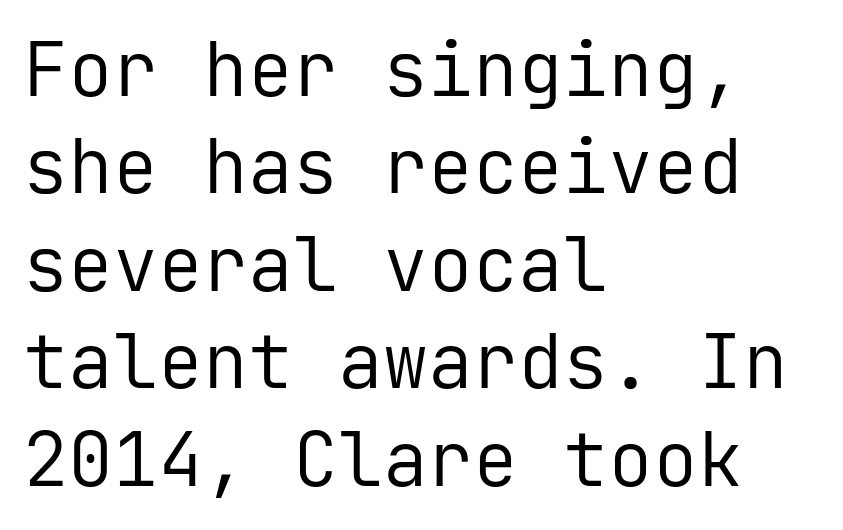
The image shows 75 px regular-weight sans-serif type, upright, monospaced; set left-aligned, normal line spacing (1.3x), normal letter spacing, not underlined; low stroke contrast and a medium x-height.
